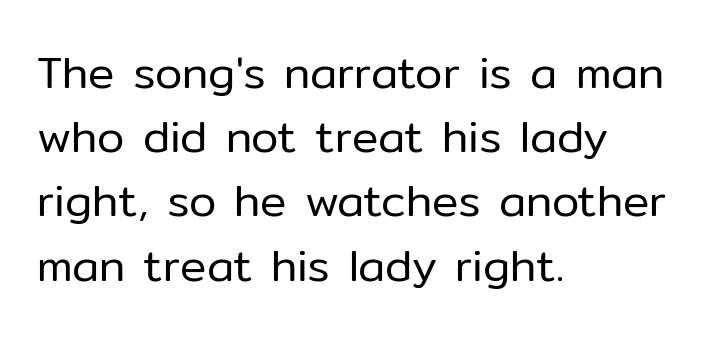
Is the type heavy? It reads as light-to-regular instead. Clear beneath every line of the passage. Caption: standard tracking, unaltered. The letters stand upright; this is a roman face.
